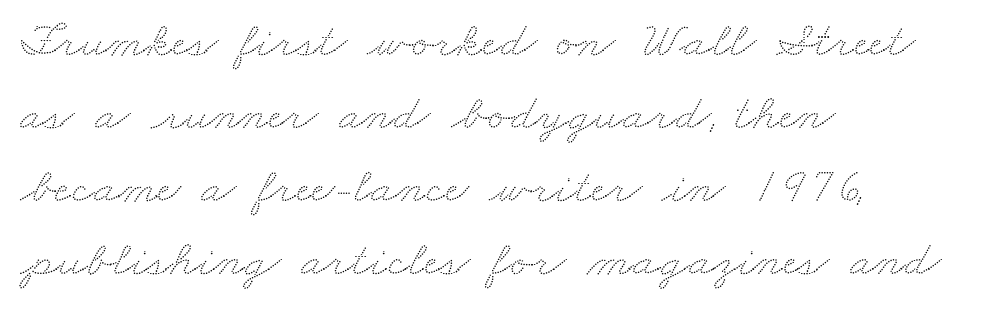
Q: Is the text underlined? A: No.
Q: How is the paragraph aligned? A: Left-aligned.
Q: Is the spacing between letters normal or unusually wide? A: Normal.
Q: Is the spacing between lines tight, normal or loose? A: Normal.
Q: Width (condensed, normal, or wide)? A: Wide.
Q: Stroke contrast? A: Low.
Q: x-height? A: Small.
Q: Monospaced? A: No.
